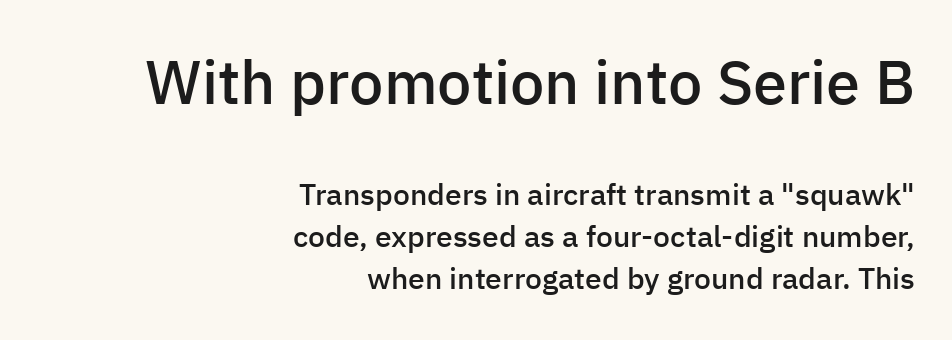
Q: Is the text bold? A: Semi-bold.
Q: Is the text italic (slanted)? A: No, it is upright.
Q: Is the typeface a serif or a sans-serif typeface? A: Sans-serif.
Q: Is the text underlined? A: No.
Q: How is the paragraph aligned? A: Right-aligned.
Q: Is the spacing between letters normal or unusually wide? A: Normal.
Q: Is the spacing between lines tight, normal or loose? A: Normal.
Q: Which block of text is set in a larger size, the first (top) or the second (bottom)? A: The first (top) one.
Q: Width (condensed, normal, or wide)? A: Normal.
Q: Stroke contrast? A: Low.
Q: x-height? A: Medium.
Q: Monospaced? A: No.
